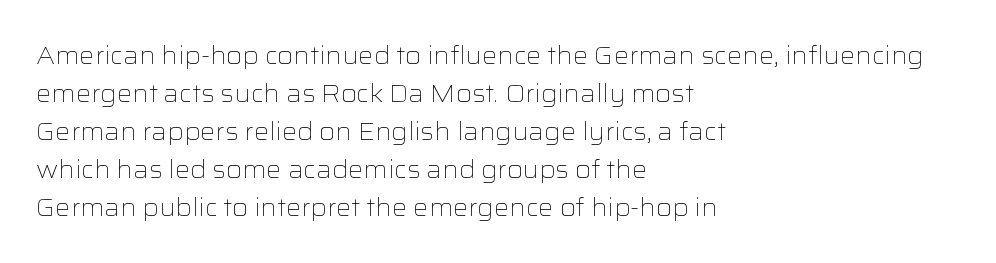
{"italic": "no", "bold": "no", "underline": "no", "align": "left", "line_spacing": "normal", "line_spacing_ratio": 1.58, "letter_spacing": "normal", "letter_spacing_em": 0.0, "glyph_px": 24}
